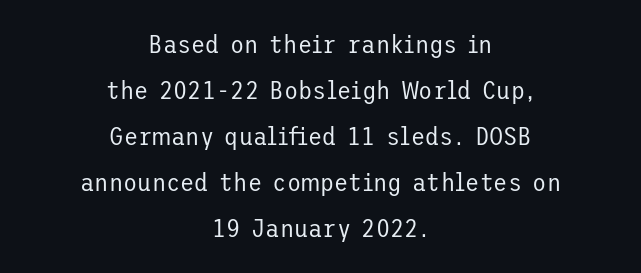
Is the block centered? Yes — each line is placed symmetrically about the middle. The weight tops out at a normal text grade. Does the lettering tilt? It doesn't — this is upright. The space directly below the letters is spotless. Words appear dense and cohesive because spacing is normal.
